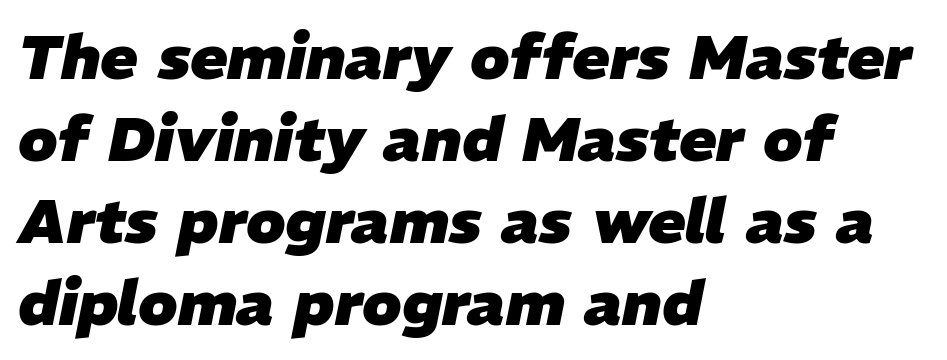
The image shows 62 px heavy type, italic (leaning right); set left-aligned, normal line spacing (1.32x), normal letter spacing, not underlined; low stroke contrast and a medium x-height.
